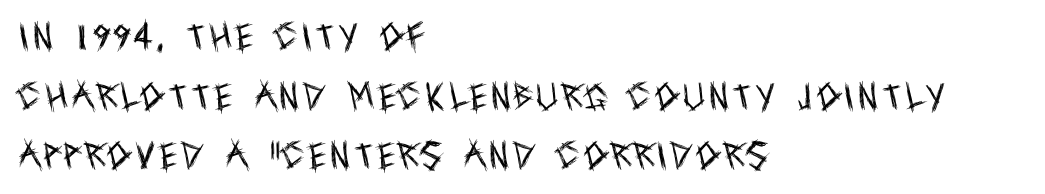
The image shows 30 px regular-weight, condensed sans-serif type, upright; set left-aligned, loose line spacing (1.99x), not underlined; a large x-height.
